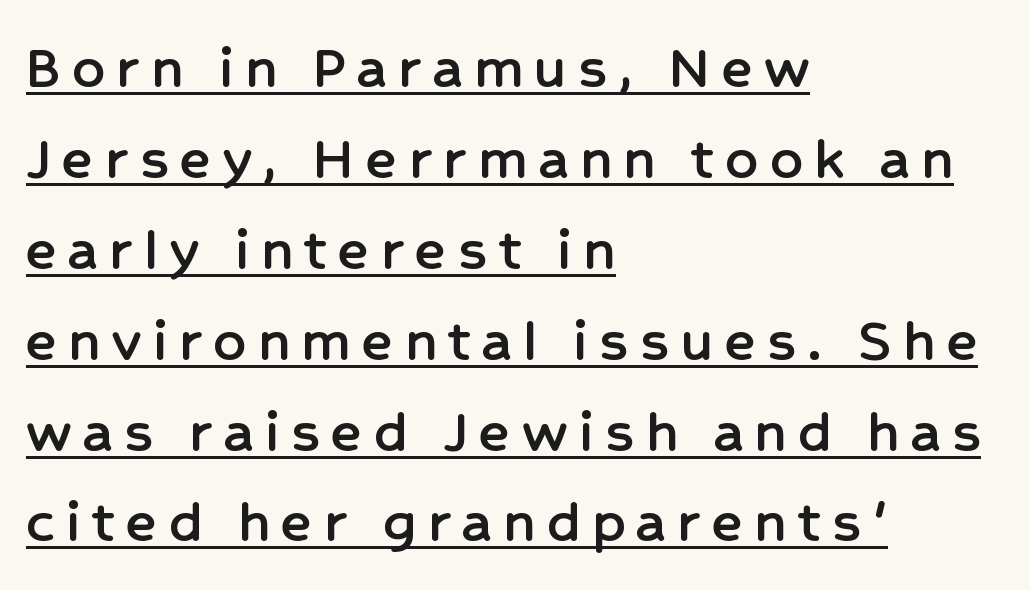
The image shows 64 px sans-serif type, upright; set left-aligned, normal line spacing (1.42x), underlined; low stroke contrast and a medium x-height.
